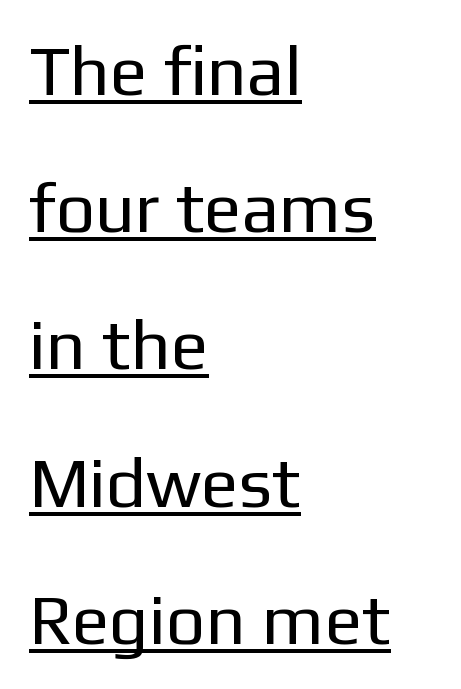
{"serif": "no", "italic": "no", "bold": "no", "weight": "regular", "width": "normal", "stroke_contrast": "low", "x_height": "medium", "monospaced": "no", "underline": "yes", "align": "left", "line_spacing": "loose", "line_spacing_ratio": 1.96, "letter_spacing": "normal", "letter_spacing_em": 0.0, "glyph_px": 70}
